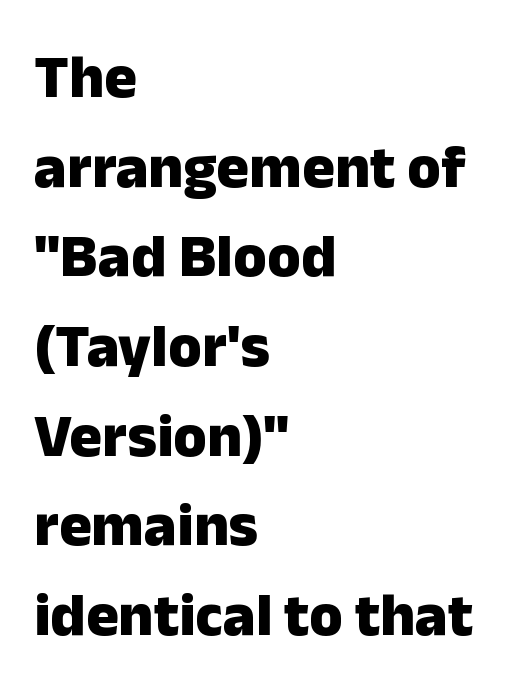
Q: Is the text bold? A: Yes.
Q: Is the text italic (slanted)? A: No, it is upright.
Q: Is the typeface a serif or a sans-serif typeface? A: Sans-serif.
Q: Is the text underlined? A: No.
Q: How is the paragraph aligned? A: Left-aligned.
Q: Is the spacing between letters normal or unusually wide? A: Normal.
Q: Is the spacing between lines tight, normal or loose? A: Normal.
Q: Width (condensed, normal, or wide)? A: Normal.
Q: Stroke contrast? A: Low.
Q: x-height? A: Medium.
Q: Monospaced? A: No.
